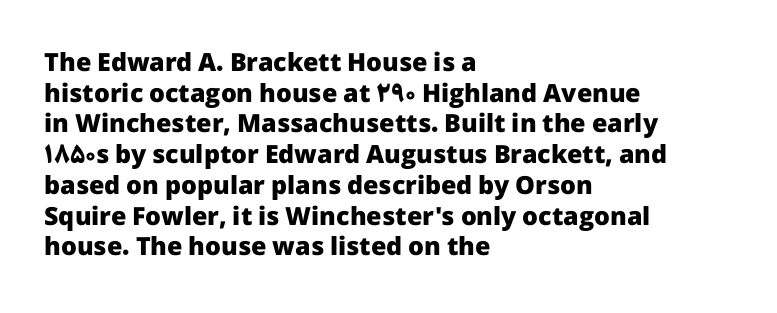
Q: Is the text bold? A: Yes.
Q: Is the text italic (slanted)? A: No, it is upright.
Q: Is the text underlined? A: No.
Q: How is the paragraph aligned? A: Left-aligned.
Q: Is the spacing between letters normal or unusually wide? A: Normal.
